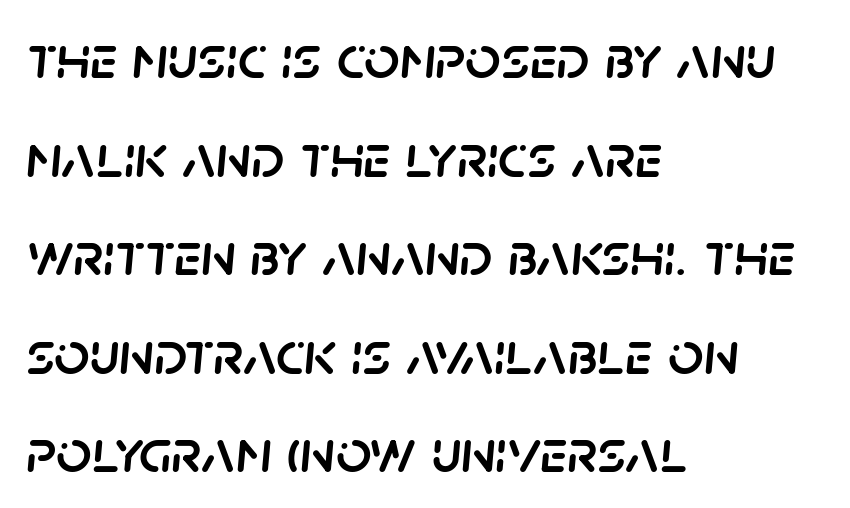
The image shows 62 px text type, italic (leaning right); set left-aligned, normal line spacing (1.59x), normal letter spacing, not underlined; low stroke contrast and a large x-height.
